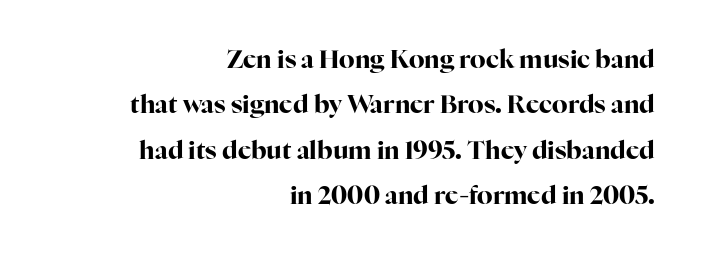
The image shows 25 px bold type, upright; set right-aligned, line spacing 1.82x, normal letter spacing, not underlined.
